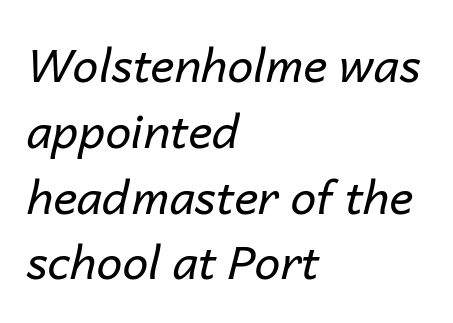
{"italic": "yes", "lean": "right", "slant_degrees": 14, "bold": "no", "weight": "regular", "width": "normal", "stroke_contrast": "low", "x_height": "medium", "monospaced": "no", "underline": "no", "align": "left", "line_spacing": "normal", "line_spacing_ratio": 1.43, "letter_spacing": "normal", "letter_spacing_em": 0.0, "glyph_px": 46}
